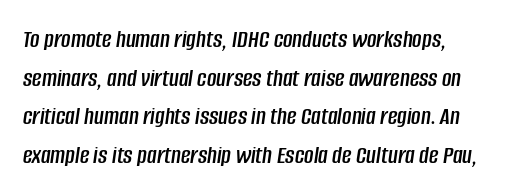
{"italic": "yes", "lean": "right", "slant_degrees": 8, "underline": "no", "line_spacing": "normal", "line_spacing_ratio": 1.49, "letter_spacing": "normal", "letter_spacing_em": 0.0, "glyph_px": 26}
